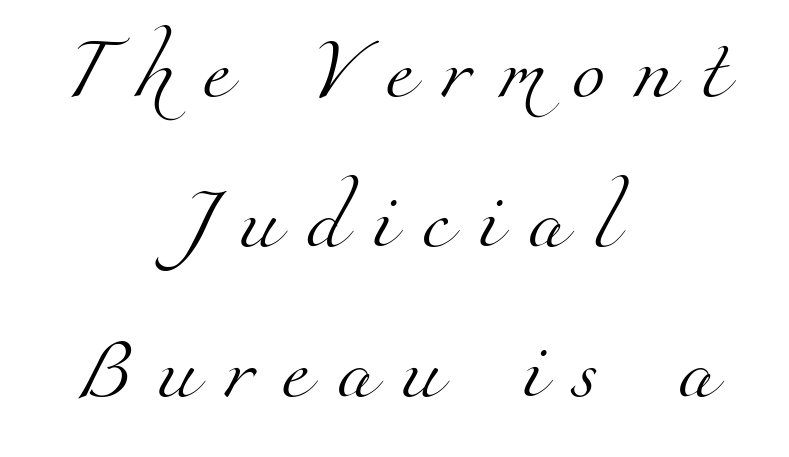
Q: Is the text bold? A: No.
Q: Is the typeface a serif or a sans-serif typeface? A: Serif.
Q: Is the text underlined? A: No.
Q: How is the paragraph aligned? A: Centered.
Q: Is the spacing between letters normal or unusually wide? A: Unusually wide.
Q: Is the spacing between lines tight, normal or loose? A: Loose.
Q: Width (condensed, normal, or wide)? A: Normal.
Q: Stroke contrast? A: Medium.
Q: x-height? A: Small.
Q: Monospaced? A: No.
